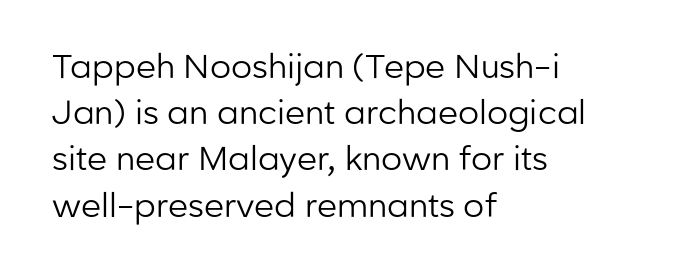
Q: Is the text bold? A: No.
Q: Is the text italic (slanted)? A: No, it is upright.
Q: Is the typeface a serif or a sans-serif typeface? A: Sans-serif.
Q: Is the text underlined? A: No.
Q: How is the paragraph aligned? A: Left-aligned.
Q: Is the spacing between letters normal or unusually wide? A: Normal.
Q: Is the spacing between lines tight, normal or loose? A: Normal.
Q: Width (condensed, normal, or wide)? A: Normal.
Q: Stroke contrast? A: Low.
Q: x-height? A: Medium.
Q: Monospaced? A: No.
